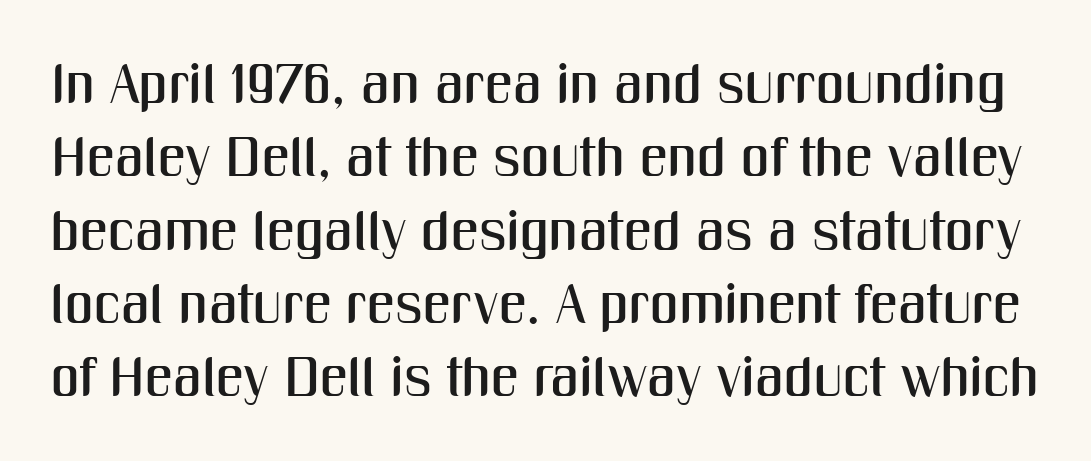
Unlike italic type, these characters show no tilt at all. Proportional: the letters do not fall into vertical columns. Short note: letters normally spaced. How would I describe the line gaps? Plain and ordinary. Bare-footed words on every line.
